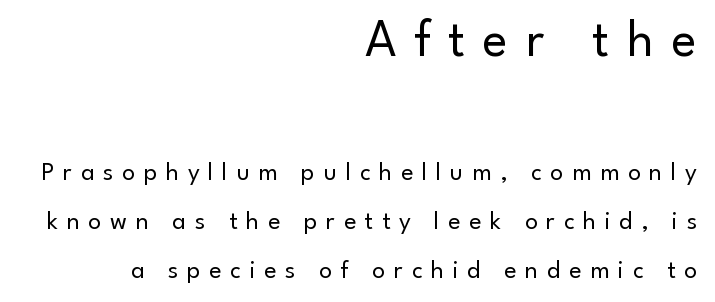
Q: Is the text bold? A: No.
Q: Is the text italic (slanted)? A: No, it is upright.
Q: Is the typeface a serif or a sans-serif typeface? A: Sans-serif.
Q: Is the text underlined? A: No.
Q: How is the paragraph aligned? A: Right-aligned.
Q: Is the spacing between letters normal or unusually wide? A: Unusually wide.
Q: Which block of text is set in a larger size, the first (top) or the second (bottom)? A: The first (top) one.
Q: Width (condensed, normal, or wide)? A: Normal.
Q: Stroke contrast? A: Low.
Q: x-height? A: Small.
Q: Monospaced? A: No.
